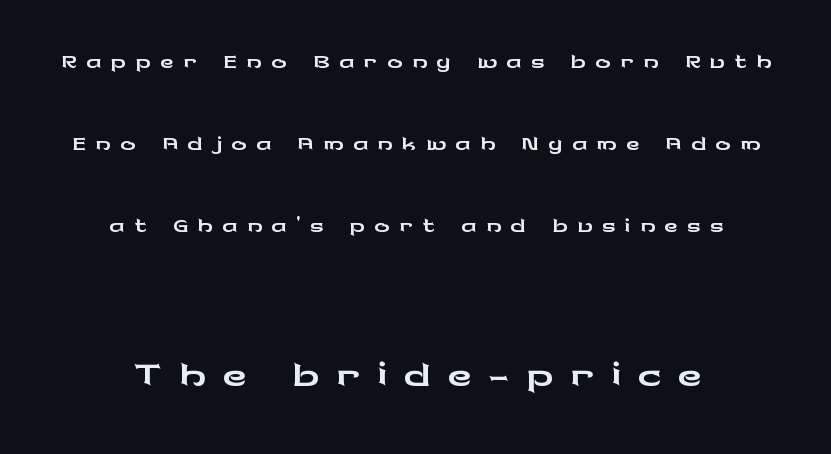
{"serif": "no", "italic": "no", "width": "wide", "stroke_contrast": "low", "x_height": "medium", "monospaced": "no", "underline": "no", "align": "center", "line_spacing": "loose", "line_spacing_ratio": 2.16, "letter_spacing": "wide", "letter_spacing_em": 0.24, "larger_block": "second", "size_ratio": 1.76, "glyph_px": 67}
